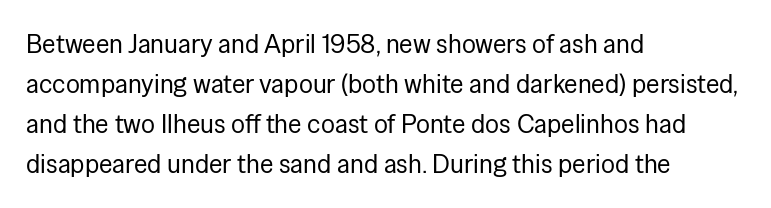
Descender tails drop into unmarked territory. Stroke mass is kept to a normal reading level or below. Default kerning and tracking; the words read as compact shapes. Teacher's note: observe the even left margin — that is flush-left alignment.
